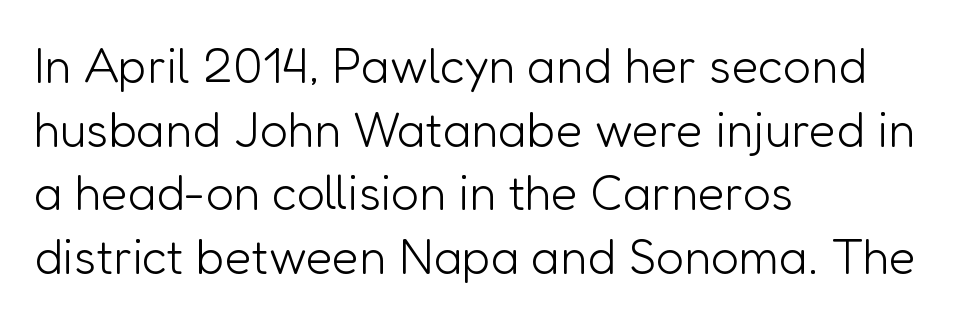
Reading down the column, the eye jumps a familiar distance to each next line. No italicization has been applied; the sample stays upright. The glyphs in this specimen are sans serif. The font sits on the lighter half of the weight spectrum, regular included.
